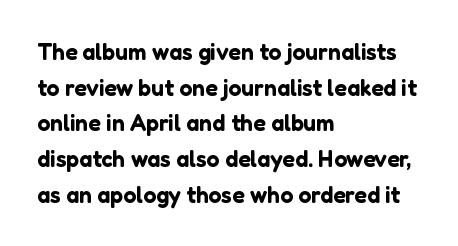
{"italic": "no", "underline": "no", "align": "left", "line_spacing": "normal", "line_spacing_ratio": 1.55, "letter_spacing": "normal", "letter_spacing_em": 0.0, "glyph_px": 23}
